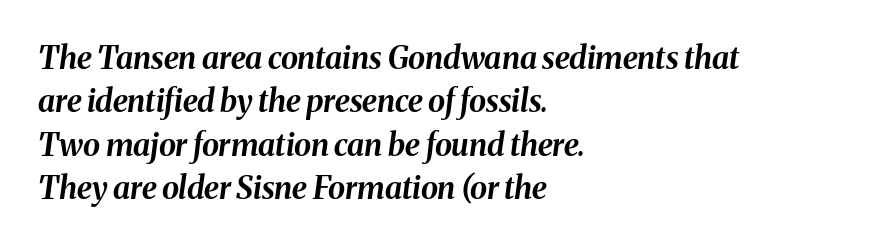
Q: Is the text bold? A: Yes.
Q: Is the text italic (slanted)? A: Yes, it leans right by about 8 degrees.
Q: Is the text underlined? A: No.
Q: How is the paragraph aligned? A: Left-aligned.
Q: Is the spacing between letters normal or unusually wide? A: Normal.
Q: Is the spacing between lines tight, normal or loose? A: Normal.
Q: Width (condensed, normal, or wide)? A: Normal.
Q: Stroke contrast? A: Medium.
Q: x-height? A: Medium.
Q: Monospaced? A: No.
